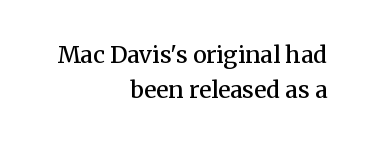
Q: Is the text bold? A: Semi-bold.
Q: Is the text italic (slanted)? A: No, it is upright.
Q: Is the text underlined? A: No.
Q: How is the paragraph aligned? A: Right-aligned.
Q: Is the spacing between letters normal or unusually wide? A: Normal.
Q: Is the spacing between lines tight, normal or loose? A: Normal.
